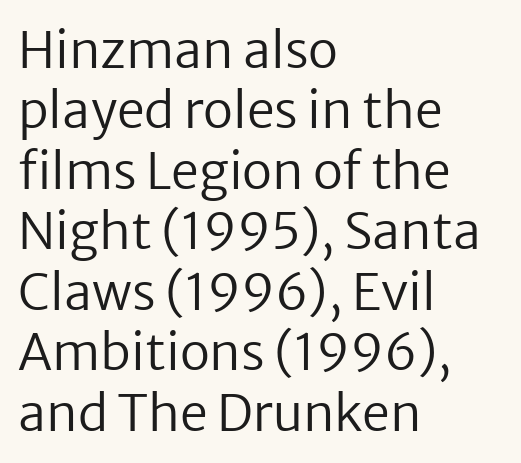
{"serif": "no", "italic": "no", "bold": "no", "weight": "regular", "width": "normal", "stroke_contrast": "low", "x_height": "medium", "monospaced": "no", "underline": "no", "align": "left", "line_spacing_ratio": 1.21, "letter_spacing": "normal", "letter_spacing_em": 0.0, "glyph_px": 50}
